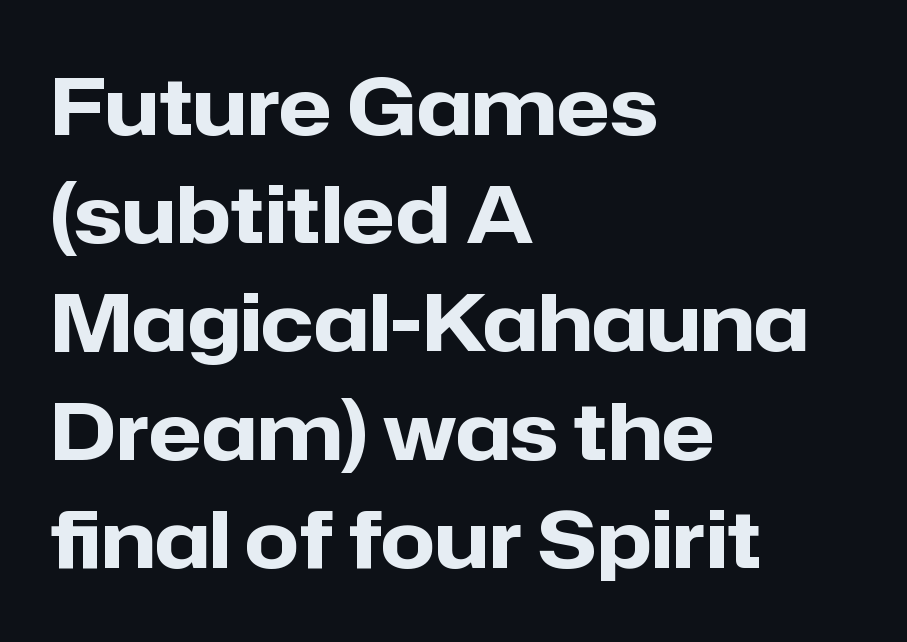
The image shows 79 px heavy sans-serif type, upright; set left-aligned, normal line spacing (1.37x), normal letter spacing, not underlined; low stroke contrast and a medium x-height.
